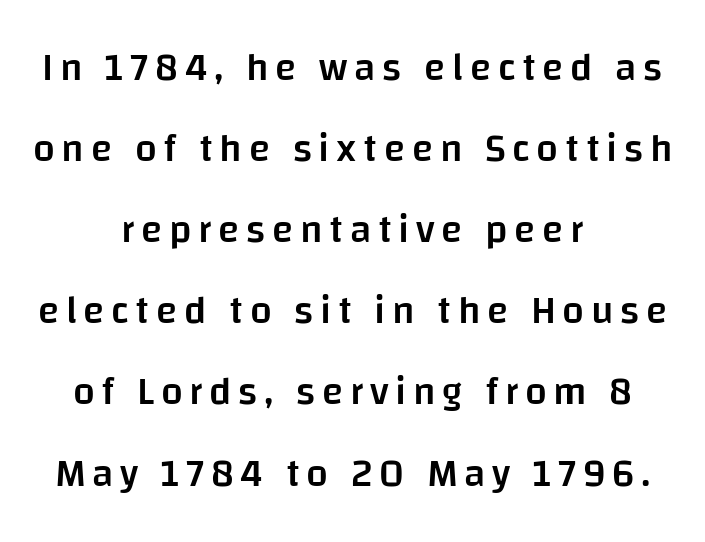
I'd describe the lettering as semibold — firm but not a full bold. The letters advance in unequal steps, a hallmark of proportional type. Look at the bottom of the vertical strokes: they stop flat, with no serifs. Reading down the column, the eye jumps a long way to each next line.
